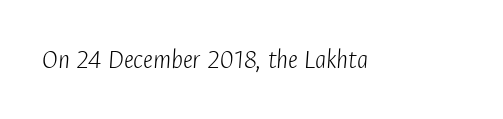
{"italic": "yes", "lean": "right", "slant_degrees": 4, "bold": "no", "weight": "light", "width": "condensed", "stroke_contrast": "low", "x_height": "medium", "monospaced": "no", "underline": "no", "letter_spacing": "normal", "letter_spacing_em": 0.0, "glyph_px": 28}
